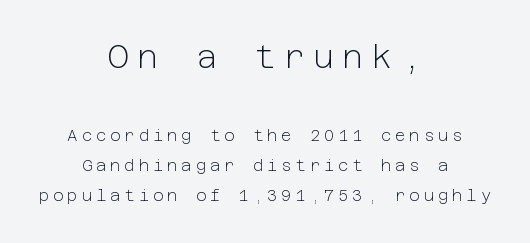
The image shows 33 px light sans-serif type, upright; set centered, line spacing 1.89x, unusually wide letter spacing (+0.24 em), not underlined; the first (top) block is 2.06x larger; low stroke contrast and a medium x-height.
